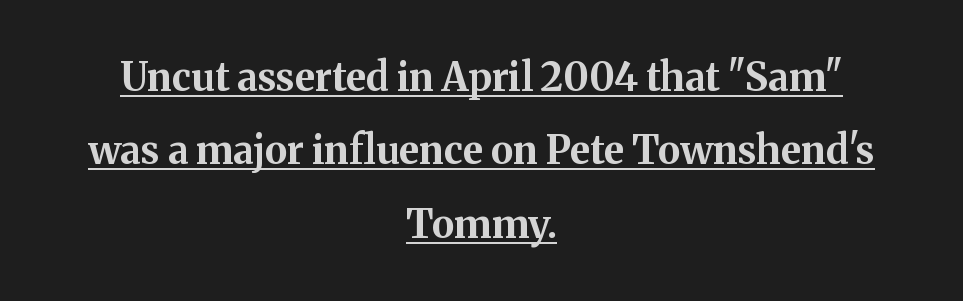
The image shows 39 px bold serif type, upright; set centered, line spacing 1.88x, normal letter spacing, underlined; medium stroke contrast and a medium x-height.
